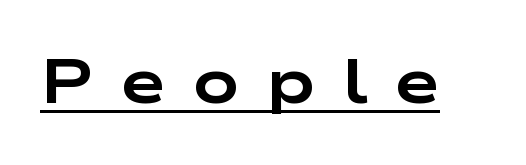
Q: Is the text bold? A: Yes.
Q: Is the text italic (slanted)? A: No, it is upright.
Q: Is the typeface a serif or a sans-serif typeface? A: Sans-serif.
Q: Is the text underlined? A: Yes.
Q: Is the spacing between letters normal or unusually wide? A: Unusually wide.
Q: Width (condensed, normal, or wide)? A: Wide.
Q: Stroke contrast? A: Low.
Q: x-height? A: Medium.
Q: Monospaced? A: No.
